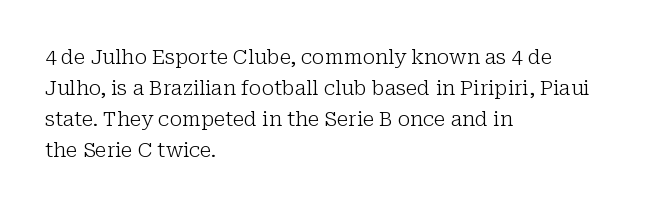
The face looks like a standard text weight, possibly lighter. The type is set solid horizontally, with unmodified tracking. The lettering stays uniformly vertical, giving the passage a roman look. Leading: standard. Casual observation: everything's shoved over to the left.
